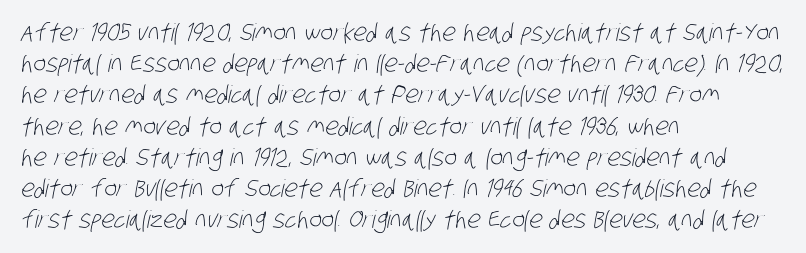
Clear beneath every line of the passage. Does the leading feel generous? No, just average. Students, note that the glyphs here touch the page at normal intervals. Notice how the passage keeps a crisp vertical edge on the left only.
